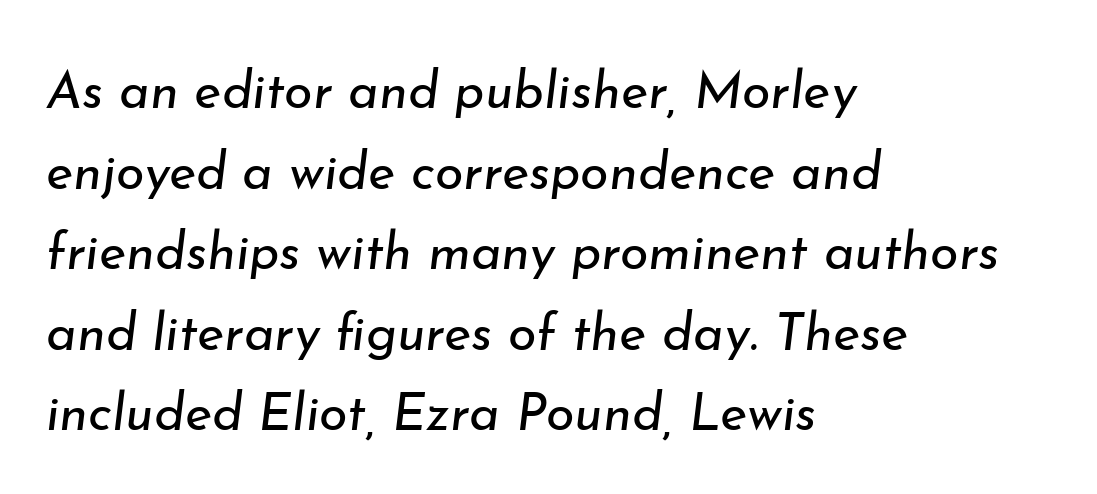
{"italic": "yes", "lean": "right", "slant_degrees": 7, "bold": "no", "weight": "regular", "width": "normal", "stroke_contrast": "low", "x_height": "small", "monospaced": "no", "underline": "no", "align": "left", "line_spacing": "normal", "line_spacing_ratio": 1.55, "letter_spacing": "normal", "letter_spacing_em": 0.0, "glyph_px": 52}
